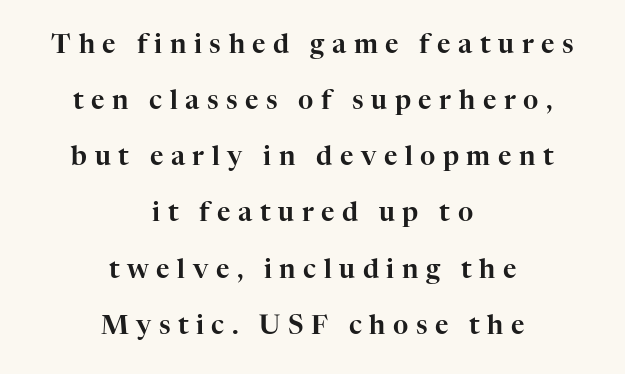
The lines are quadded center. The lettering holds an erect, upright posture throughout. The face used here is rendered with a markedly widened letterfit. No word sits above an underline. Widely set lines give the paragraph a tall, airy silhouette.
